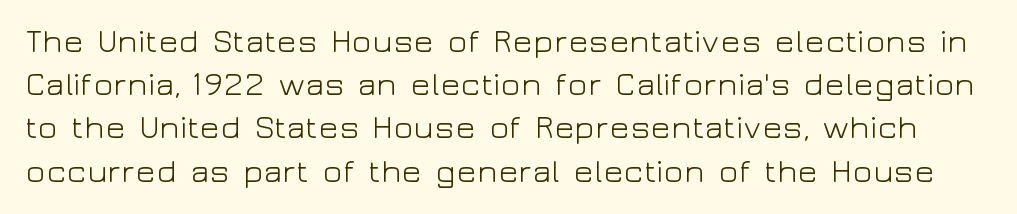
Q: Is the text bold? A: No.
Q: Is the text italic (slanted)? A: No, it is upright.
Q: Is the typeface a serif or a sans-serif typeface? A: Sans-serif.
Q: Is the text underlined? A: No.
Q: Is the spacing between letters normal or unusually wide? A: Normal.
Q: Is the spacing between lines tight, normal or loose? A: Normal.
Q: Width (condensed, normal, or wide)? A: Wide.
Q: Stroke contrast? A: Low.
Q: x-height? A: Medium.
Q: Monospaced? A: No.
